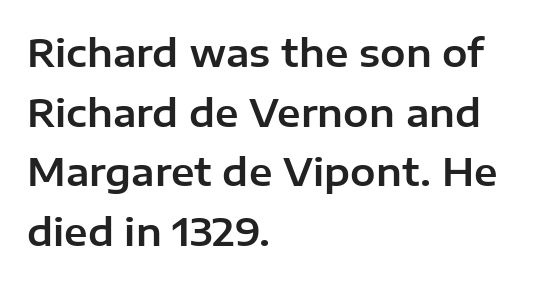
Upright lettering throughout. Line beginnings align vertically; line endings do not. Regarding serifs, this sample does without them. Spacing verdict: proportional, widths tailored to each character. Underline: absent. Words appear dense and cohesive because spacing is normal.
